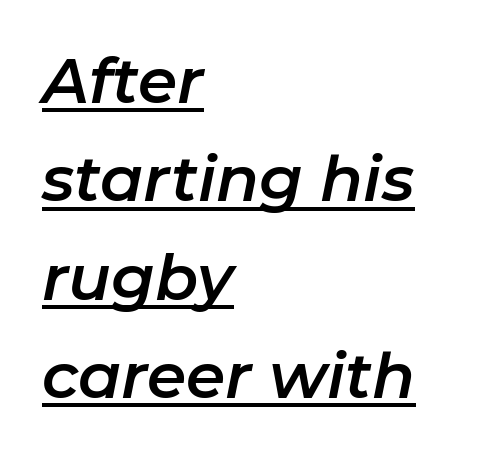
The image shows 63 px text type, italic (leaning right); set left-aligned, normal line spacing (1.56x), normal letter spacing, underlined; low stroke contrast and a medium x-height.
